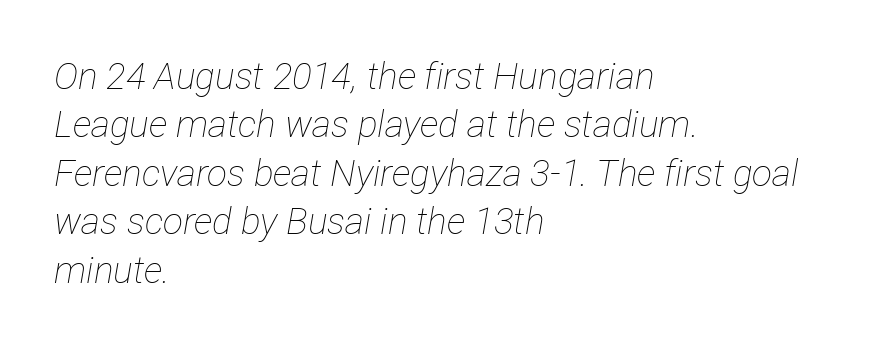
Q: Is the text bold? A: No.
Q: Is the text italic (slanted)? A: Yes, it leans right by about 12 degrees.
Q: Is the text underlined? A: No.
Q: How is the paragraph aligned? A: Left-aligned.
Q: Is the spacing between letters normal or unusually wide? A: Normal.
Q: Is the spacing between lines tight, normal or loose? A: Normal.
Q: Width (condensed, normal, or wide)? A: Condensed.
Q: Stroke contrast? A: Low.
Q: x-height? A: Medium.
Q: Monospaced? A: No.
